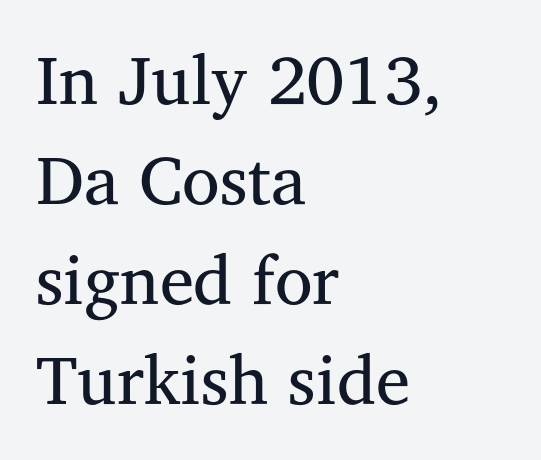
Q: Is the text bold? A: No.
Q: Is the text italic (slanted)? A: No, it is upright.
Q: Is the typeface a serif or a sans-serif typeface? A: Serif.
Q: Is the text underlined? A: No.
Q: How is the paragraph aligned? A: Left-aligned.
Q: Is the spacing between letters normal or unusually wide? A: Normal.
Q: Is the spacing between lines tight, normal or loose? A: Normal.
Q: Width (condensed, normal, or wide)? A: Normal.
Q: Stroke contrast? A: Medium.
Q: x-height? A: Medium.
Q: Monospaced? A: No.
